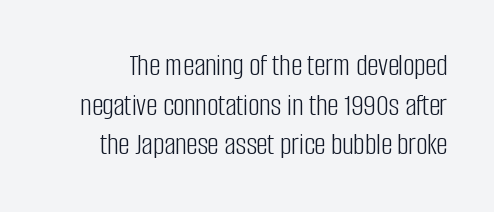
Q: Is the text bold? A: No.
Q: Is the text italic (slanted)? A: No, it is upright.
Q: Is the typeface a serif or a sans-serif typeface? A: Sans-serif.
Q: Is the text underlined? A: No.
Q: Is the spacing between letters normal or unusually wide? A: Normal.
Q: Is the spacing between lines tight, normal or loose? A: Normal.
Q: Width (condensed, normal, or wide)? A: Condensed.
Q: Stroke contrast? A: Low.
Q: x-height? A: Large.
Q: Monospaced? A: No.
